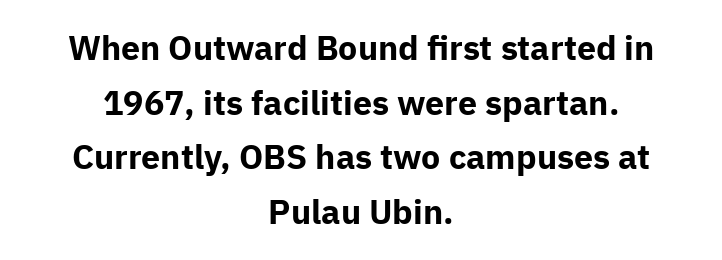
The image shows 34 px bold sans-serif type, upright; set centered, normal line spacing (1.61x), normal letter spacing, not underlined; low stroke contrast and a medium x-height.
